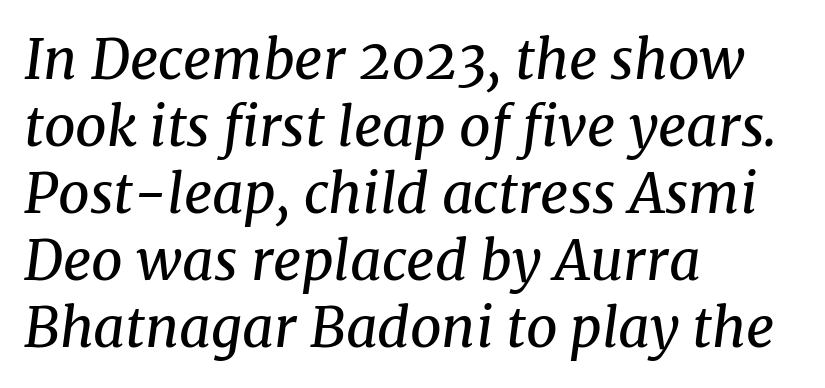
The image shows 55 px regular-weight serif type, italic (leaning right); set left-aligned, line spacing 1.22x, normal letter spacing, not underlined; medium stroke contrast and a medium x-height.
